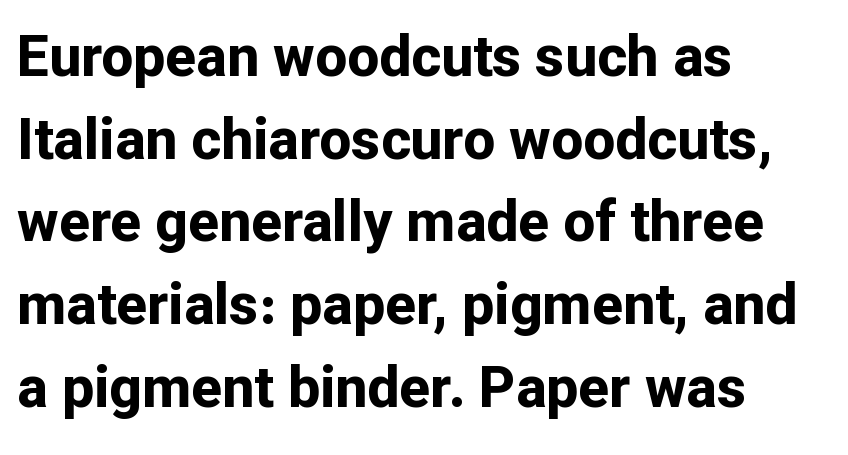
{"serif": "no", "italic": "no", "bold": "yes", "weight": "bold", "width": "normal", "stroke_contrast": "low", "x_height": "medium", "monospaced": "no", "underline": "no", "align": "left", "line_spacing": "normal", "line_spacing_ratio": 1.45, "letter_spacing": "normal", "letter_spacing_em": 0.0, "glyph_px": 57}
